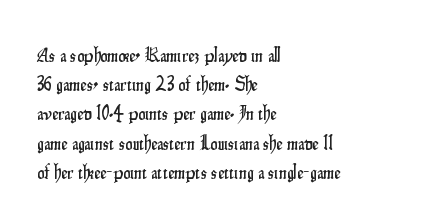
The image shows 20 px text type, upright; set left-aligned, normal line spacing (1.46x), normal letter spacing, not underlined.
